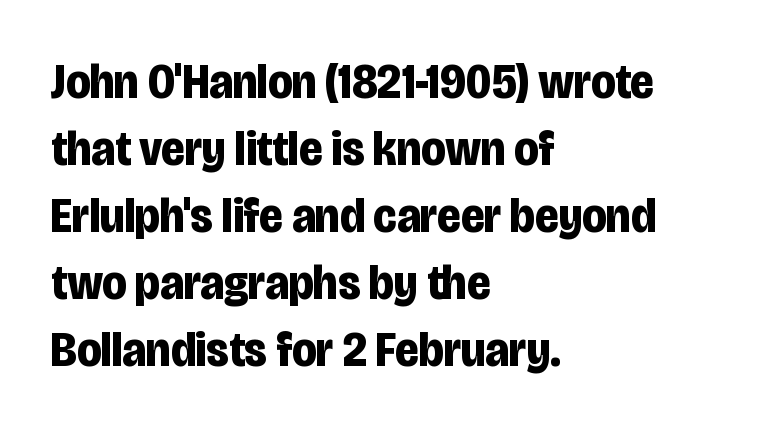
{"serif": "no", "italic": "no", "bold": "yes", "weight": "bold", "width": "condensed", "stroke_contrast": "low", "x_height": "large", "monospaced": "no", "underline": "no", "align": "left", "line_spacing": "normal", "line_spacing_ratio": 1.34, "letter_spacing": "normal", "letter_spacing_em": 0.0, "glyph_px": 50}
